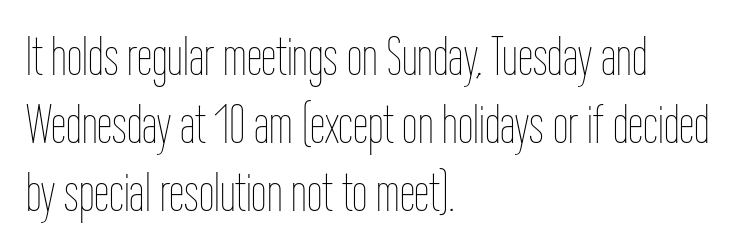
Each letter keeps its own natural width here, so spacing adapts to shape. Observe the ordinary spacing: letters are neighbours, not strangers. Stem width sits at or under what a default text font uses. Vertical strokes here are truly vertical.
